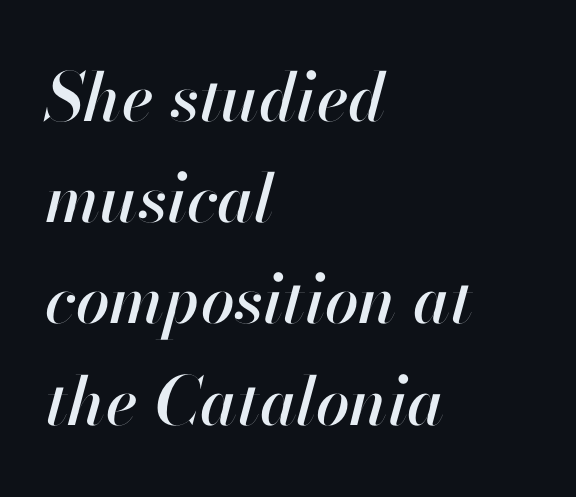
{"italic": "yes", "lean": "right", "slant_degrees": 13, "width": "normal", "stroke_contrast": "high", "x_height": "small", "monospaced": "no", "underline": "no", "align": "left", "line_spacing": "normal", "line_spacing_ratio": 1.51, "letter_spacing": "normal", "letter_spacing_em": 0.0, "glyph_px": 67}
